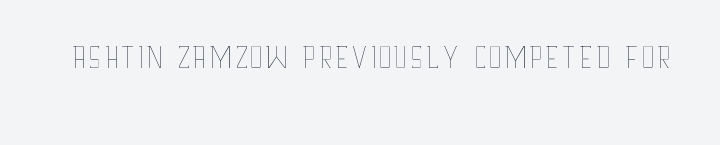
{"italic": "no", "bold": "no", "weight": "thin", "width": "condensed", "stroke_contrast": "low", "x_height": "large", "monospaced": "no", "underline": "no", "letter_spacing": "normal", "letter_spacing_em": 0.0, "glyph_px": 47}
